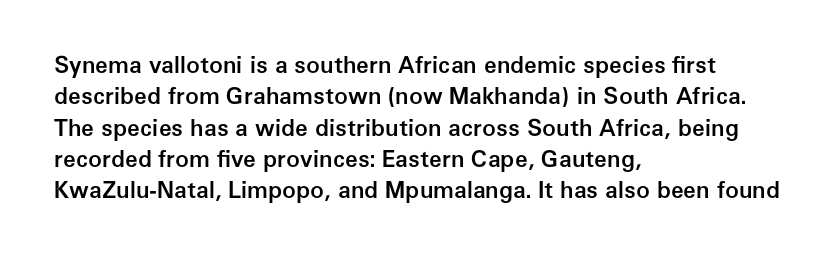
Q: Is the text bold? A: Semi-bold.
Q: Is the text italic (slanted)? A: No, it is upright.
Q: Is the text underlined? A: No.
Q: How is the paragraph aligned? A: Left-aligned.
Q: Is the spacing between letters normal or unusually wide? A: Normal.
Q: Is the spacing between lines tight, normal or loose? A: Normal.
